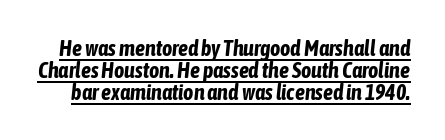
The horizontal fit of the characters is conventional and even. Students, observe the line beneath the letters — that is underlining. If you measured baseline to baseline, you'd find a short distance. The whole block is typeset with a tilt. As a designer I'd log this as weight 700, bold.
